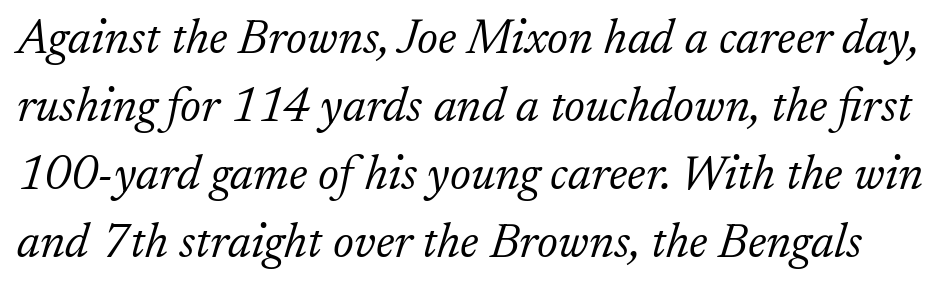
The space directly below the letters is spotless. The rendering uses natural spacing where letterforms have individual widths. Slant detected: the letters are inclined. The block of text has a typical density, with ordinary space between rows. The horizontal fit of the characters is conventional and even. Does the type have serifs? Yes, each stem ends in a small foot.
